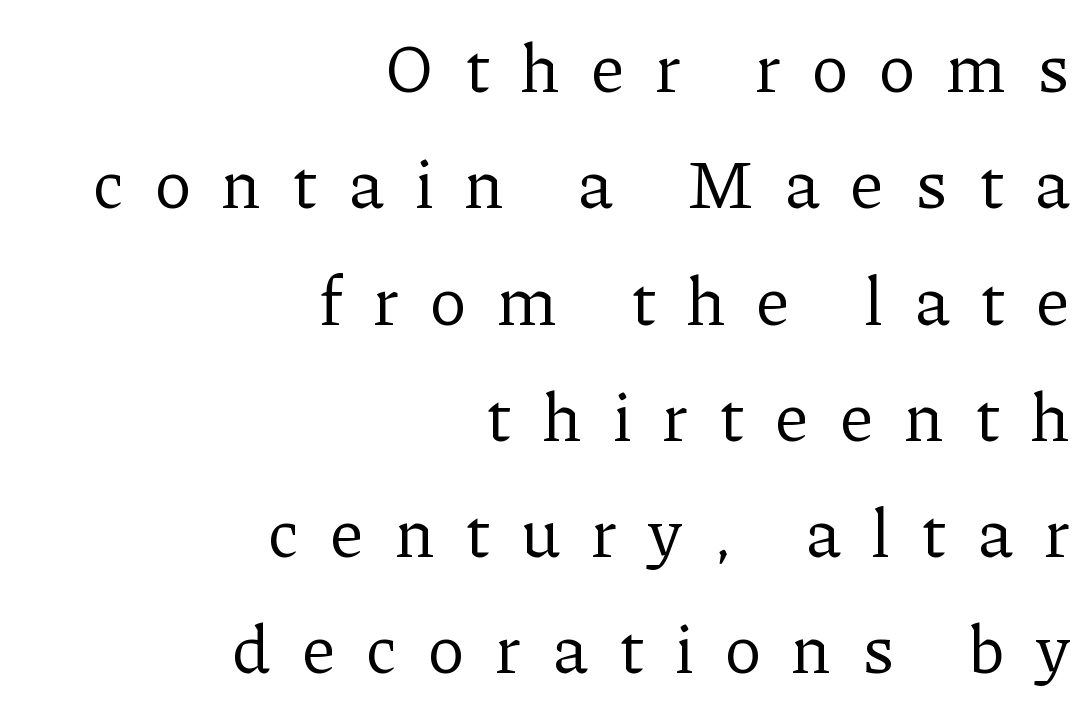
Does the lettering tilt? It doesn't — this is upright. If you drew a ruler down the right edge, every line would touch it. You can tell from the footed stems that serif type was used. This rendering features lettering with no underline. The passage shown is not bold in any degree.
